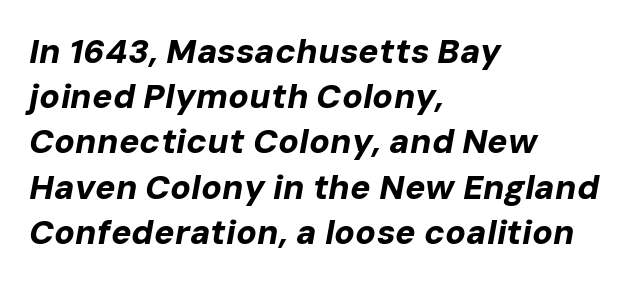
If you drew a ruler down the left edge, every line would touch it. No word sits above an underline. Does the leading feel generous? No, just average. You could not count columns in this text — the font is proportionally spaced.
